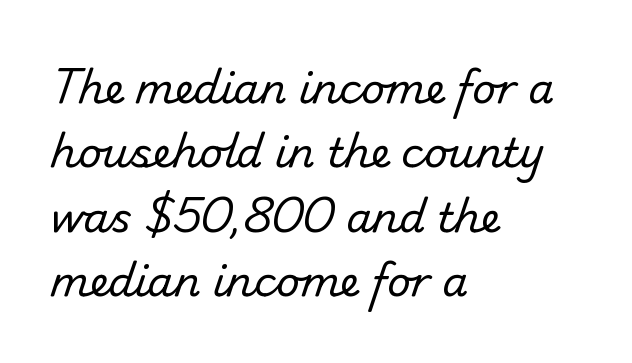
{"serif": "no", "bold": "no", "weight": "regular", "width": "normal", "stroke_contrast": "low", "x_height": "small", "monospaced": "no", "underline": "no", "align": "left", "line_spacing": "normal", "line_spacing_ratio": 1.57, "letter_spacing": "normal", "letter_spacing_em": 0.0, "glyph_px": 41}
